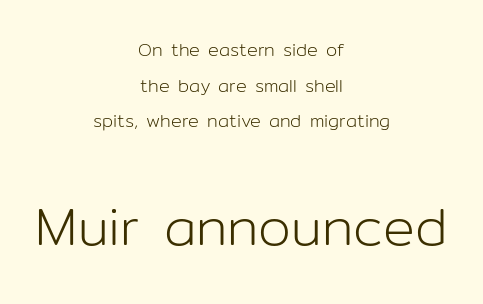
The image shows 53 px light sans-serif type, upright; set centered, loose line spacing (1.98x), normal letter spacing, not underlined; the second (bottom) block is 2.94x larger; low stroke contrast and a medium x-height.
